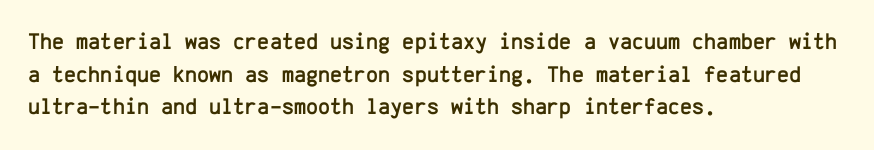
{"italic": "no", "underline": "no", "align": "left", "line_spacing": "normal", "line_spacing_ratio": 1.42, "letter_spacing": "normal", "letter_spacing_em": 0.0, "glyph_px": 23}
